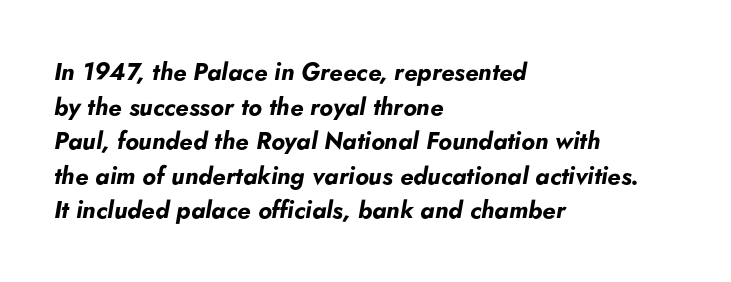
The image shows 24 px bold type, italic (leaning right); set left-aligned, normal line spacing (1.44x), normal letter spacing, not underlined.
